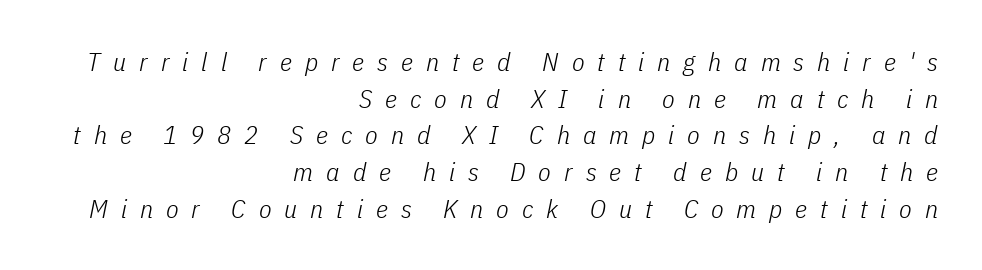
Q: Is the text bold? A: No.
Q: Is the text italic (slanted)? A: Yes, it leans right by about 11 degrees.
Q: Is the text underlined? A: No.
Q: How is the paragraph aligned? A: Right-aligned.
Q: Is the spacing between letters normal or unusually wide? A: Unusually wide.
Q: Is the spacing between lines tight, normal or loose? A: Normal.
